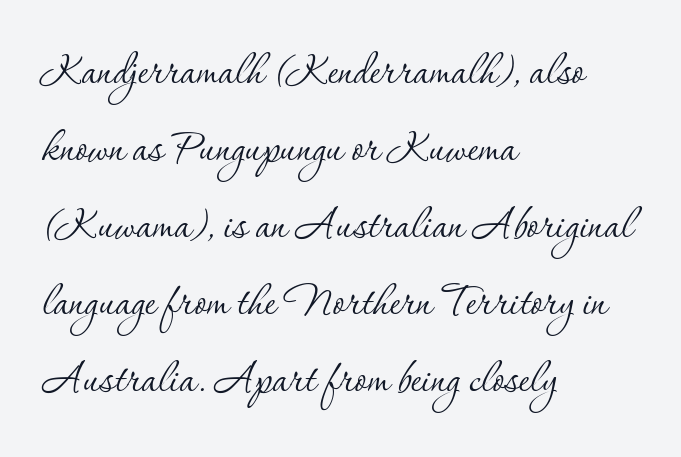
Notice how descenders clear the ascenders below comfortably — that's standard leading. The face used here is rendered with its standard letterfit. These lines are composed in type with serifs. The specimen omits any rule beneath the text block's lines. The letters advance in unequal steps, a hallmark of proportional type.
